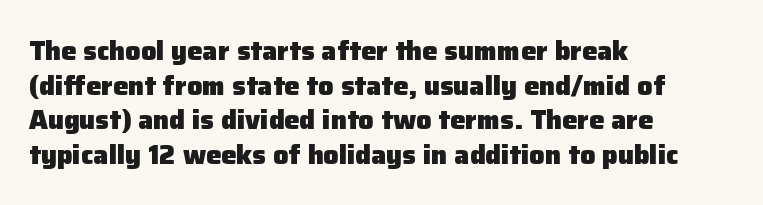
Q: Is the text bold? A: Yes.
Q: Is the text italic (slanted)? A: No, it is upright.
Q: Is the text underlined? A: No.
Q: How is the paragraph aligned? A: Left-aligned.
Q: Is the spacing between letters normal or unusually wide? A: Normal.
Q: Is the spacing between lines tight, normal or loose? A: Normal.
